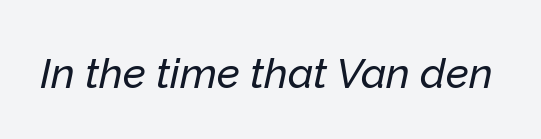
Q: Is the text italic (slanted)? A: Yes, it leans right by about 12 degrees.
Q: Is the text underlined? A: No.
Q: Is the spacing between letters normal or unusually wide? A: Normal.
Q: Width (condensed, normal, or wide)? A: Normal.
Q: Stroke contrast? A: Low.
Q: x-height? A: Medium.
Q: Monospaced? A: No.
